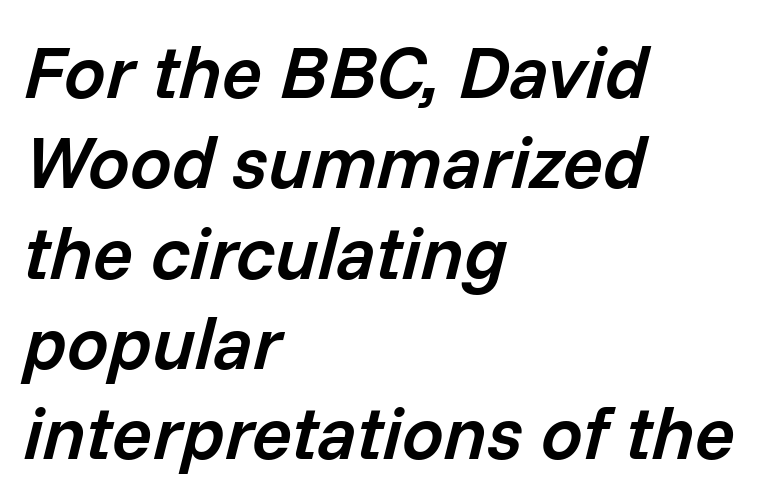
Q: Is the text bold? A: Semi-bold.
Q: Is the text italic (slanted)? A: Yes, it leans right by about 14 degrees.
Q: Is the text underlined? A: No.
Q: How is the paragraph aligned? A: Left-aligned.
Q: Is the spacing between letters normal or unusually wide? A: Normal.
Q: Width (condensed, normal, or wide)? A: Normal.
Q: Stroke contrast? A: Low.
Q: x-height? A: Medium.
Q: Monospaced? A: No.
